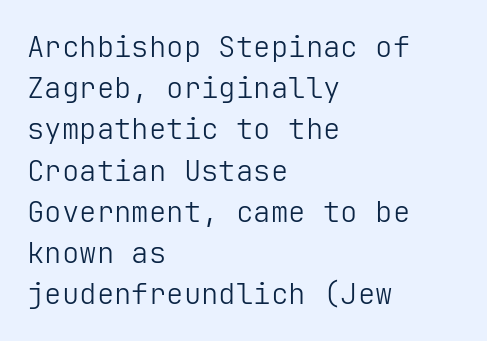
The image shows 29 px light sans-serif type, upright; set left-aligned, normal line spacing (1.42x), normal letter spacing, not underlined; low stroke contrast and a medium x-height.
